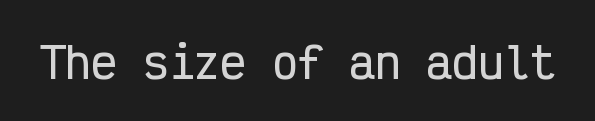
{"serif": "no", "italic": "no", "width": "condensed", "stroke_contrast": "low", "x_height": "medium", "monospaced": "yes", "underline": "no", "letter_spacing": "normal", "letter_spacing_em": 0.0, "glyph_px": 43}
